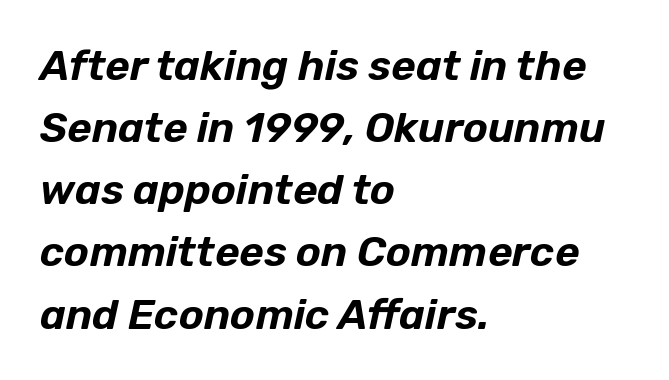
{"italic": "yes", "lean": "right", "slant_degrees": 12, "width": "normal", "stroke_contrast": "low", "x_height": "medium", "monospaced": "no", "underline": "no", "align": "left", "line_spacing": "normal", "line_spacing_ratio": 1.48, "letter_spacing": "normal", "letter_spacing_em": 0.0, "glyph_px": 42}
